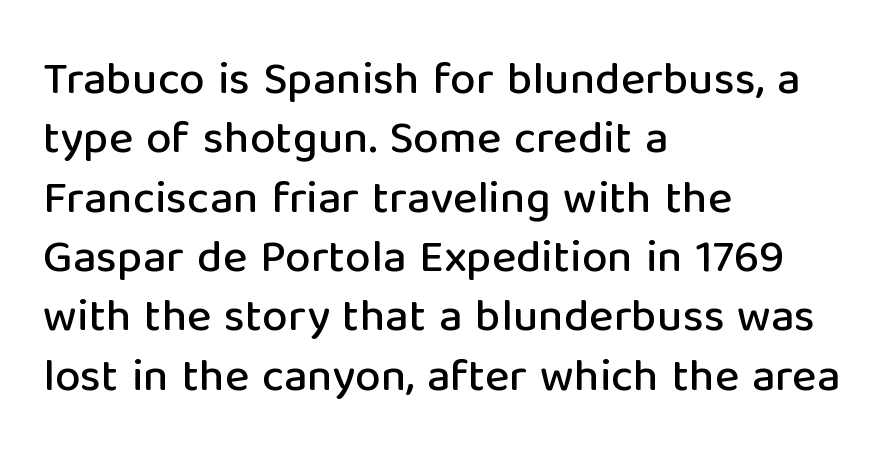
Is the letter spacing exaggerated? No — it looks like the ordinary default. One glance says typical: line gaps are just what's usual. Here the designer chose a conventional face with non-uniform glyph widths. Clear beneath every line of the passage. Where is the straight margin? On the left. The lettering holds an erect, upright posture throughout.
